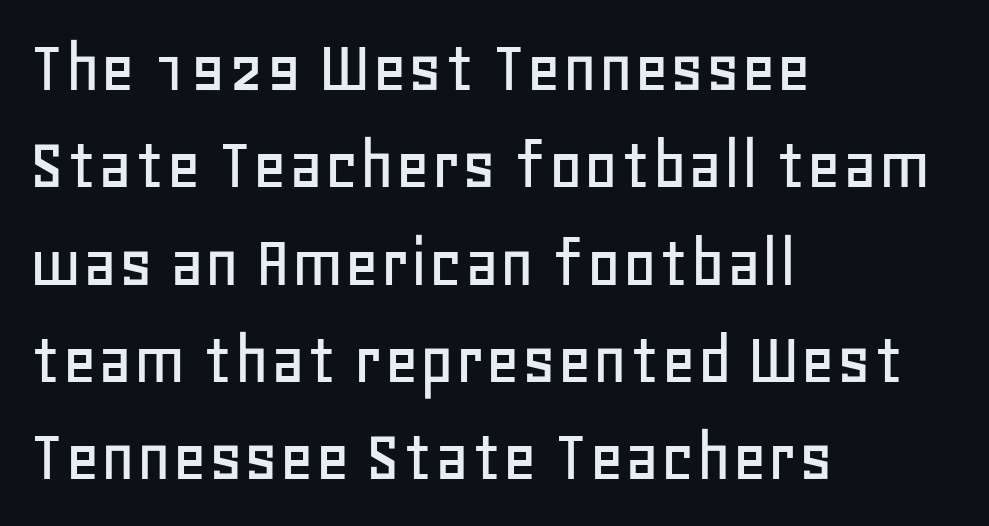
{"serif": "no", "italic": "no", "width": "normal", "stroke_contrast": "low", "x_height": "large", "monospaced": "no", "underline": "no", "align": "left", "line_spacing": "normal", "line_spacing_ratio": 1.28, "letter_spacing": "normal", "letter_spacing_em": 0.0, "glyph_px": 76}
